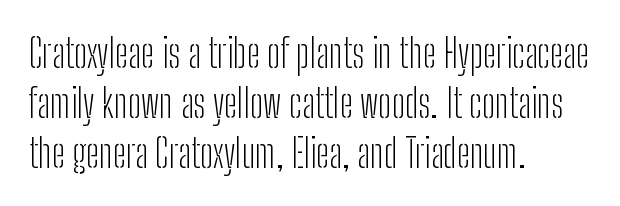
{"serif": "no", "italic": "no", "bold": "no", "weight": "light", "width": "condensed", "stroke_contrast": "low", "x_height": "medium", "monospaced": "no", "underline": "no", "align": "left", "line_spacing": "normal", "line_spacing_ratio": 1.28, "letter_spacing": "normal", "letter_spacing_em": 0.0, "glyph_px": 39}
